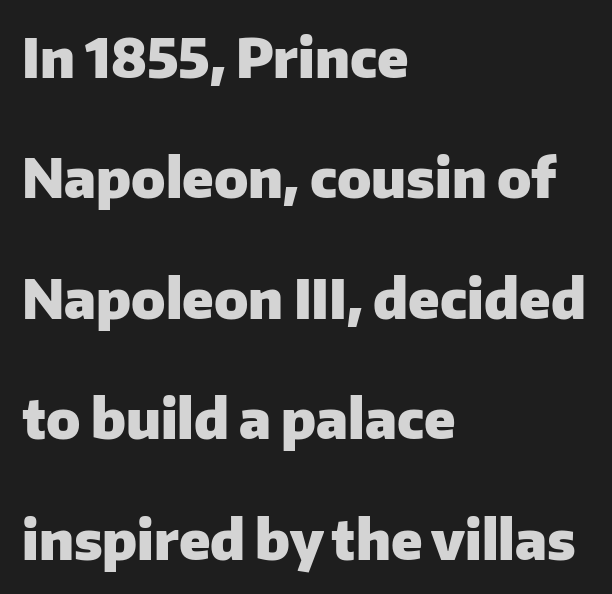
Horizontal bands of white between lines are thick stripes. Between one letter and the next there's only the usual sliver of space. Each glyph is drawn with heavy, bold strokes. The face used here is a sans, in the tradition of grotesques and geometrics.
